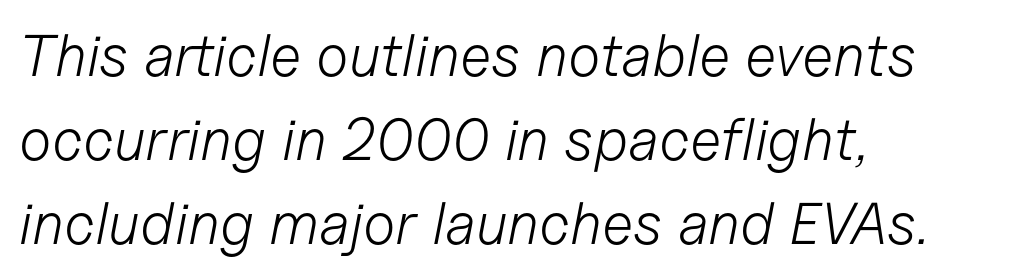
The image shows 59 px light type, italic (leaning right); set left-aligned, normal line spacing (1.42x), normal letter spacing, not underlined; low stroke contrast and a medium x-height.
